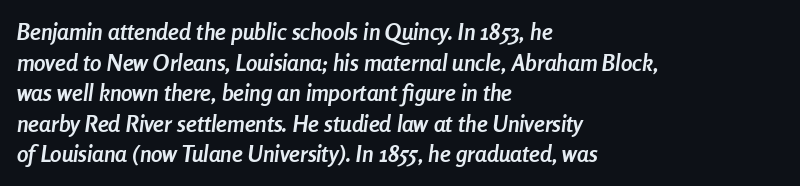
The image shows 23 px bold type, italic (leaning right); set left-aligned, normal line spacing (1.33x), normal letter spacing, not underlined.
